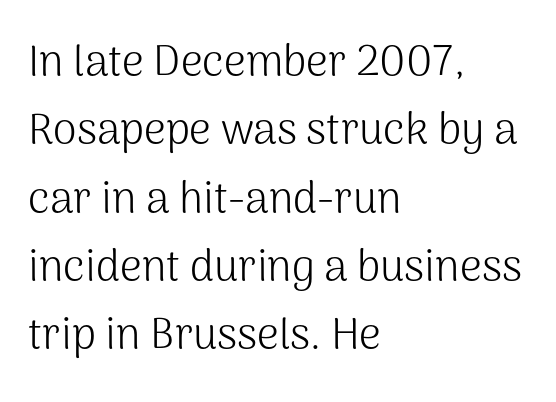
{"serif": "no", "italic": "no", "bold": "no", "weight": "light", "width": "normal", "stroke_contrast": "medium", "x_height": "medium", "monospaced": "no", "underline": "no", "align": "left", "line_spacing": "normal", "line_spacing_ratio": 1.59, "letter_spacing": "normal", "letter_spacing_em": 0.0, "glyph_px": 43}
